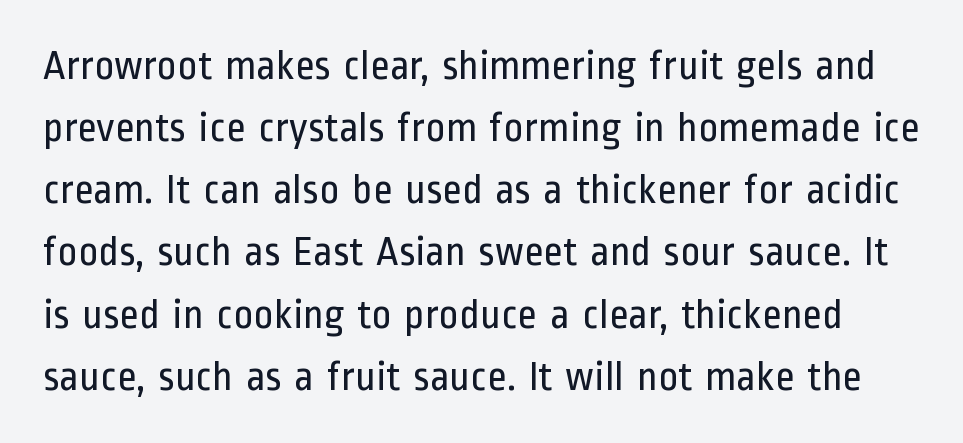
The image shows 42 px regular-weight, condensed sans-serif type, upright; set normal line spacing (1.48x), normal letter spacing, not underlined; low stroke contrast and a medium x-height.
